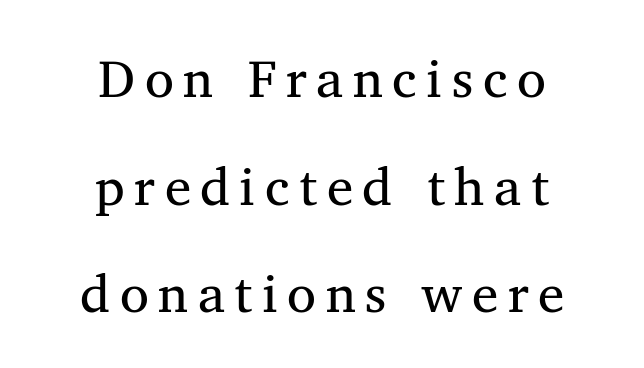
Q: Is the text bold? A: No.
Q: Is the typeface a serif or a sans-serif typeface? A: Serif.
Q: Is the text underlined? A: No.
Q: How is the paragraph aligned? A: Centered.
Q: Is the spacing between lines tight, normal or loose? A: Loose.
Q: Width (condensed, normal, or wide)? A: Normal.
Q: Stroke contrast? A: Medium.
Q: x-height? A: Medium.
Q: Monospaced? A: No.
